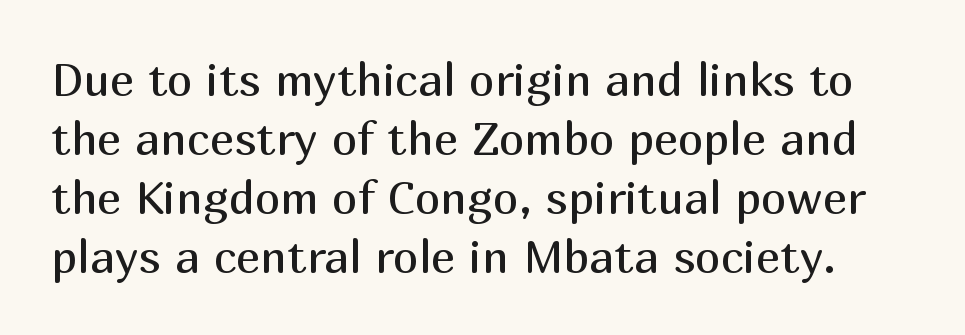
{"serif": "no", "italic": "no", "bold": "no", "weight": "regular", "width": "normal", "stroke_contrast": "medium", "x_height": "medium", "monospaced": "no", "underline": "no", "line_spacing": "normal", "line_spacing_ratio": 1.28, "letter_spacing": "normal", "letter_spacing_em": 0.0, "glyph_px": 46}
